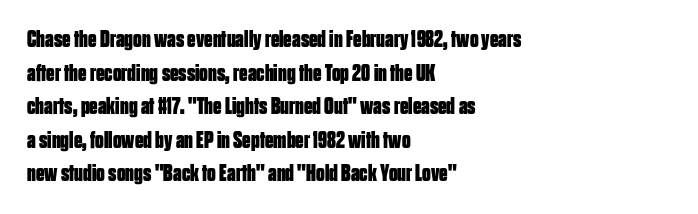
Q: Is the text bold? A: Yes.
Q: Is the text italic (slanted)? A: No, it is upright.
Q: Is the text underlined? A: No.
Q: How is the paragraph aligned? A: Left-aligned.
Q: Is the spacing between letters normal or unusually wide? A: Normal.
Q: Is the spacing between lines tight, normal or loose? A: Normal.
